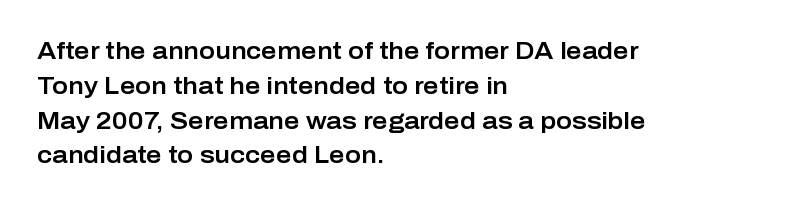
Q: Is the text italic (slanted)? A: No, it is upright.
Q: Is the text underlined? A: No.
Q: How is the paragraph aligned? A: Left-aligned.
Q: Is the spacing between letters normal or unusually wide? A: Normal.
Q: Is the spacing between lines tight, normal or loose? A: Normal.
